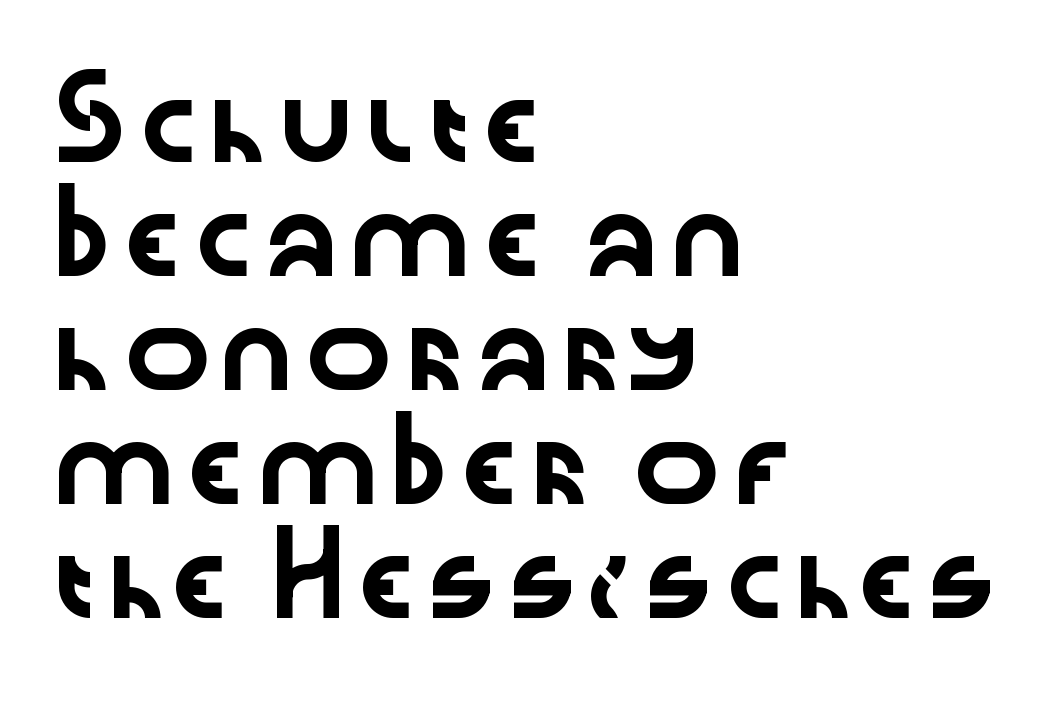
Q: Is the text italic (slanted)? A: No, it is upright.
Q: Is the typeface a serif or a sans-serif typeface? A: Sans-serif.
Q: Is the text underlined? A: No.
Q: How is the paragraph aligned? A: Left-aligned.
Q: Is the spacing between letters normal or unusually wide? A: Normal.
Q: Is the spacing between lines tight, normal or loose? A: Normal.
Q: Width (condensed, normal, or wide)? A: Wide.
Q: Stroke contrast? A: Low.
Q: x-height? A: Medium.
Q: Monospaced? A: No.
